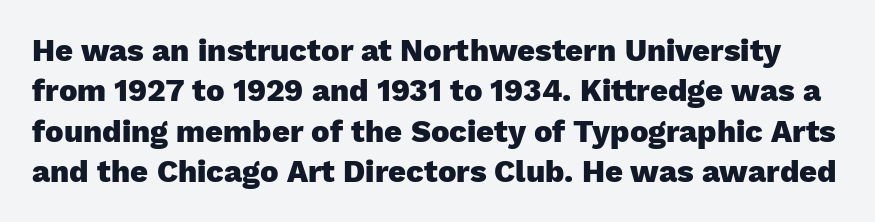
Stroke thickness is high; the sample reads as a true bold. What's the leading like? Ordinary, nothing unusual. A typesetter would call this proportional, since set widths differ per character. Unlike italic type, these characters show no tilt at all.
